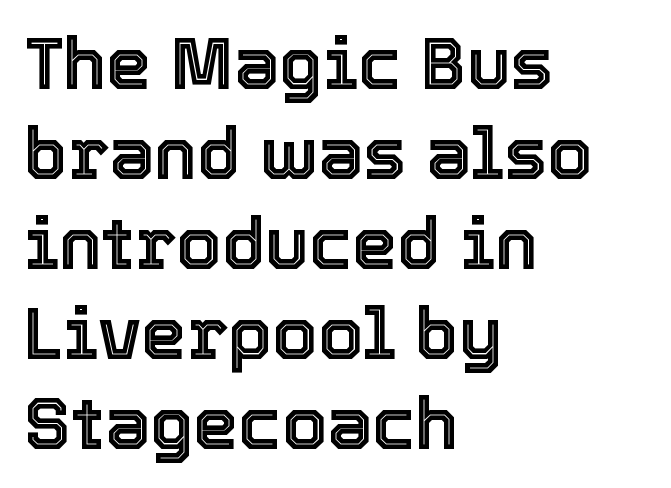
The image shows 72 px text type, upright; set left-aligned, normal line spacing (1.25x), normal letter spacing, not underlined; a medium x-height.
